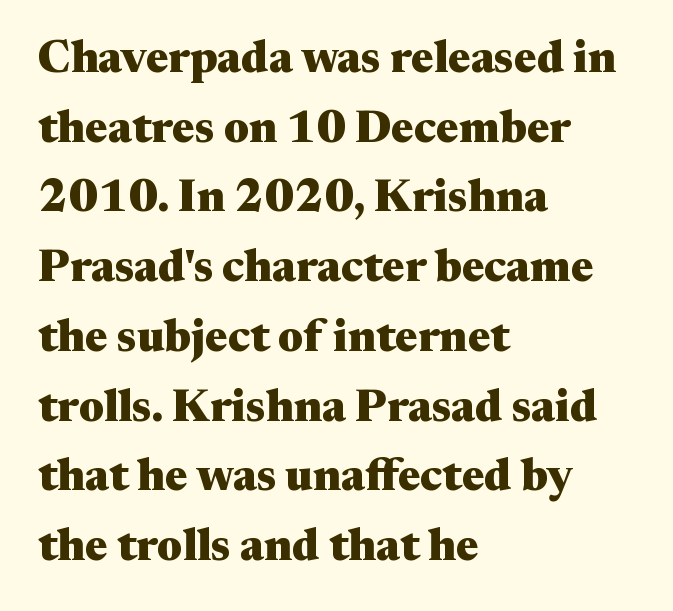
The image shows 45 px heavy, wide serif type, upright; set left-aligned, normal line spacing (1.55x), normal letter spacing, not underlined; medium stroke contrast and a medium x-height.
